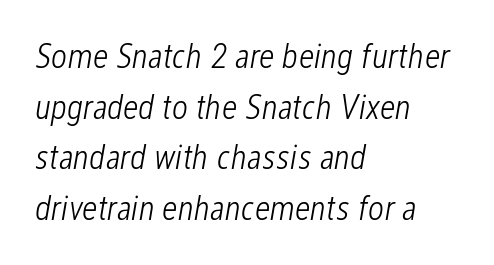
Nobody touched the tracking dial on this one. Do the characters align in a grid? No, the font is proportional. Tall strokes in this sample are angled rather than plumb. Horizontally, the lines are justified to the leading edge only.
